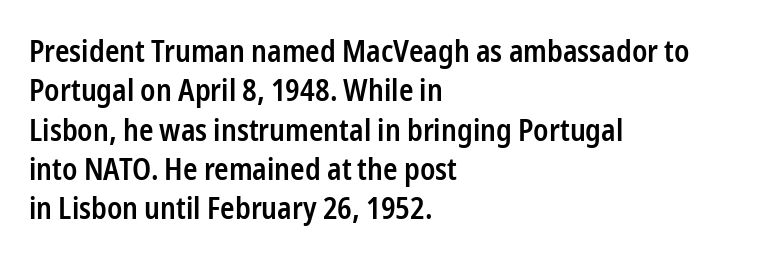
Q: Is the text bold? A: Semi-bold.
Q: Is the text italic (slanted)? A: No, it is upright.
Q: Is the typeface a serif or a sans-serif typeface? A: Sans-serif.
Q: Is the text underlined? A: No.
Q: How is the paragraph aligned? A: Left-aligned.
Q: Is the spacing between letters normal or unusually wide? A: Normal.
Q: Is the spacing between lines tight, normal or loose? A: Normal.
Q: Width (condensed, normal, or wide)? A: Condensed.
Q: Stroke contrast? A: Low.
Q: x-height? A: Medium.
Q: Monospaced? A: No.
